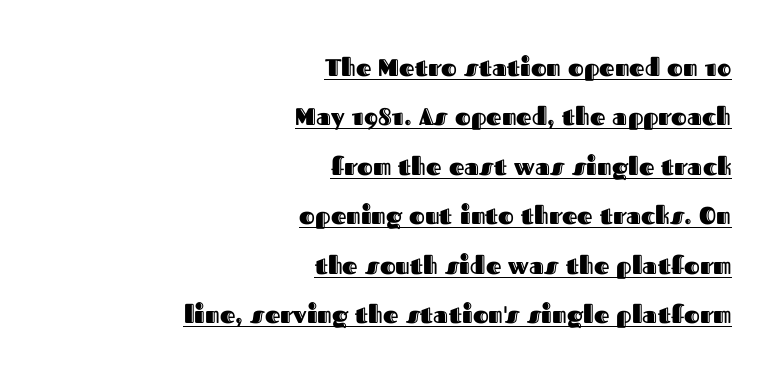
The image shows 24 px text type, upright; set right-aligned, loose line spacing (2.06x), normal letter spacing, underlined.
